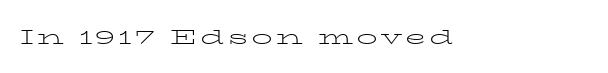
Q: Is the text bold? A: No.
Q: Is the text italic (slanted)? A: No, it is upright.
Q: Is the text underlined? A: No.
